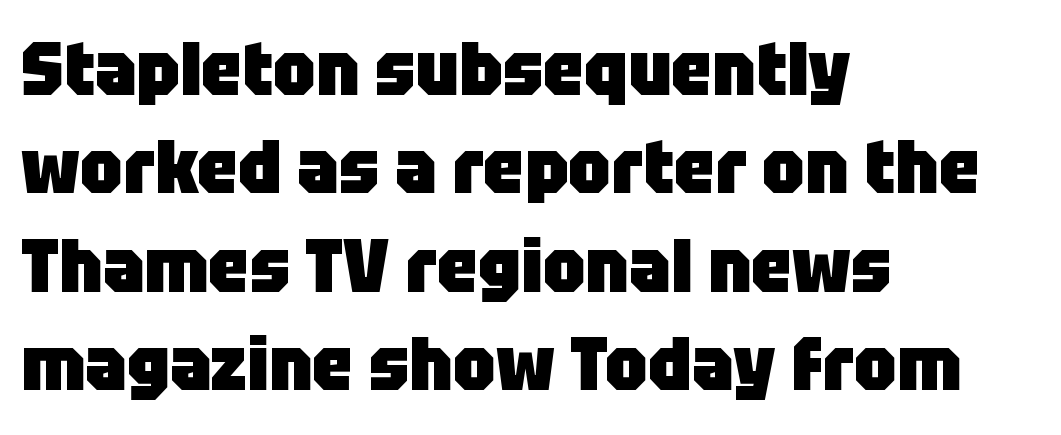
{"serif": "no", "italic": "no", "bold": "yes", "weight": "heavy", "width": "normal", "stroke_contrast": "low", "x_height": "large", "monospaced": "no", "underline": "no", "align": "left", "line_spacing": "normal", "line_spacing_ratio": 1.33, "letter_spacing": "normal", "letter_spacing_em": 0.0, "glyph_px": 74}
